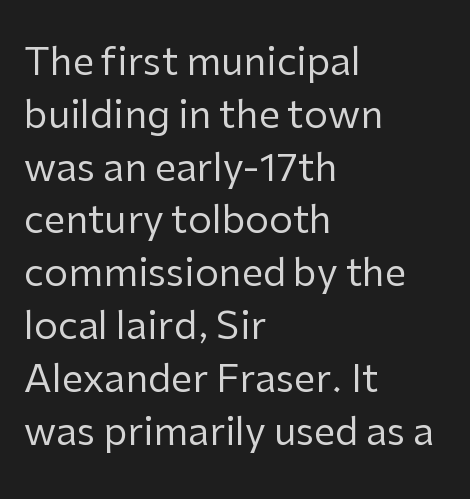
{"serif": "no", "italic": "no", "bold": "no", "weight": "regular", "width": "normal", "stroke_contrast": "low", "x_height": "medium", "monospaced": "no", "underline": "no", "align": "left", "line_spacing": "normal", "line_spacing_ratio": 1.39, "letter_spacing": "normal", "letter_spacing_em": 0.0, "glyph_px": 38}
